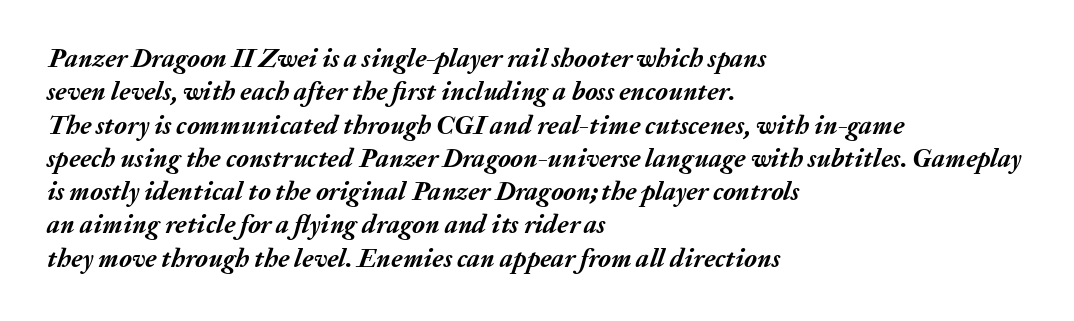
Quick note: italic. Thick stems and heavy bowls — unmistakably bold. Unmarked baselines from the first word to the last. A typesetter would call this leading conventional body-copy spacing. A student would call this left alignment; a typographer would say flush left, rag right. Short note: letters normally spaced.
